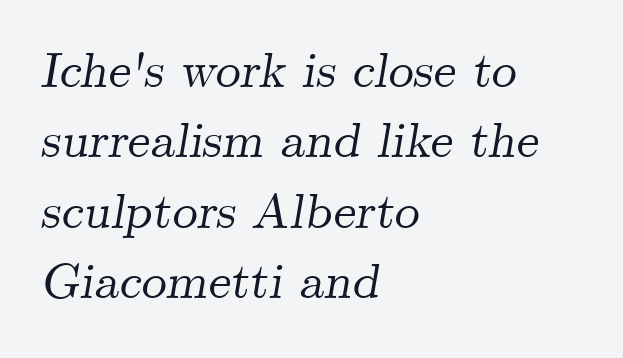
Casual observation: everything's shoved over to the left. The line texture is even and compact thanks to regular tracking. Underlining? Definitely not there. Style check: oblique.
